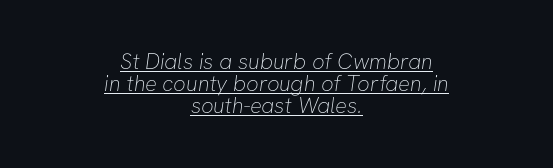
{"bold": "no", "underline": "yes", "align": "center", "line_spacing": "tight", "line_spacing_ratio": 1.01, "letter_spacing": "normal", "letter_spacing_em": 0.0, "glyph_px": 22}
